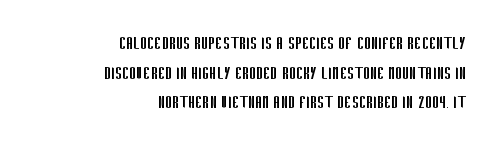
Does the leading feel generous? No, just average. Bare-footed words on every line. There is no visible air inserted between adjacent glyphs. The rendering anchors every line to the right-hand side. The weight would be labelled regular, book, light, or lighter still. Ordinary non-slanted type is in use.
